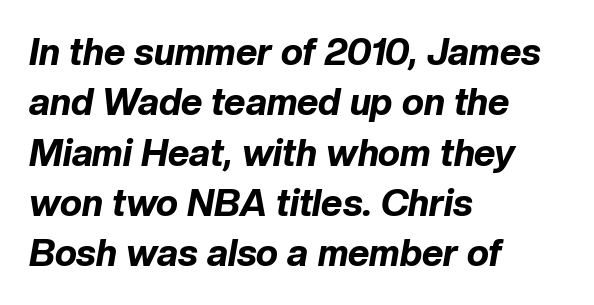
{"italic": "yes", "lean": "right", "slant_degrees": 10, "bold": "yes", "weight": "bold", "width": "normal", "stroke_contrast": "low", "x_height": "medium", "monospaced": "no", "underline": "no", "align": "left", "line_spacing": "normal", "line_spacing_ratio": 1.36, "letter_spacing": "normal", "letter_spacing_em": 0.0, "glyph_px": 37}
